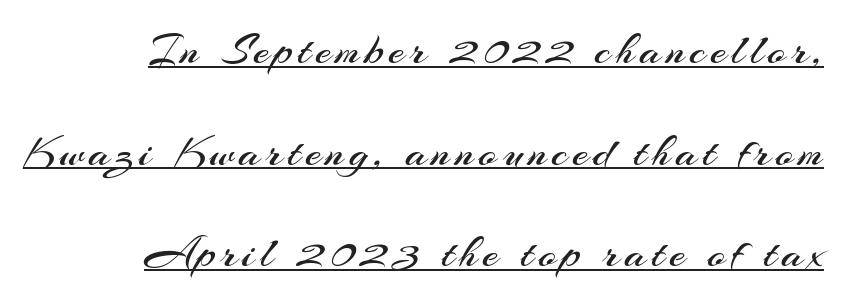
The face used here appears with an underline applied. Stroke mass is kept to a normal reading level or below. Classification — sans serif. Here the designer chose a conventional face with non-uniform glyph widths.
